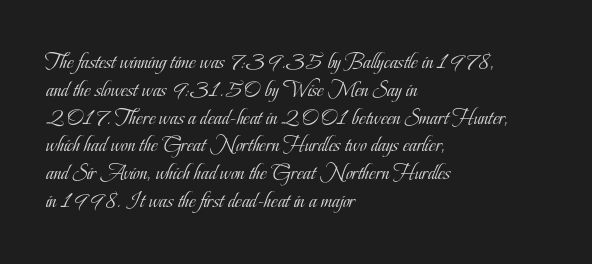
Typeset ragged right — the left edge is the straight one. The gaps between neighbouring characters are ordinary and unremarkable. No letter is thick-stroked: the sample isn't bold. Lines of text with bare space underneath.
